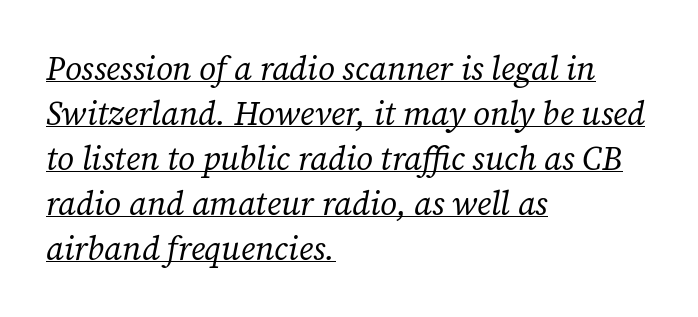
Font category for this specimen: serif. Note the varied advance widths — an 'i' is clearly narrower than an 'm'. Leading: standard. The rendering anchors every line to the left-hand side. A light-to-regular cut is what we see here. Glyph-to-glyph distance matches everyday printed text.
